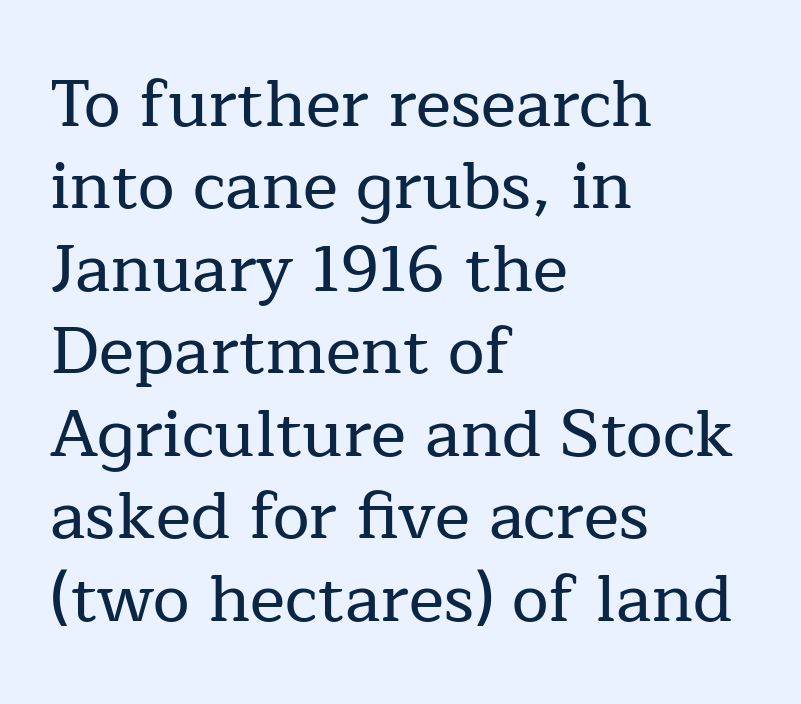
The image shows 66 px serif type, upright; set left-aligned, normal line spacing (1.25x), normal letter spacing, not underlined; low stroke contrast and a medium x-height.
